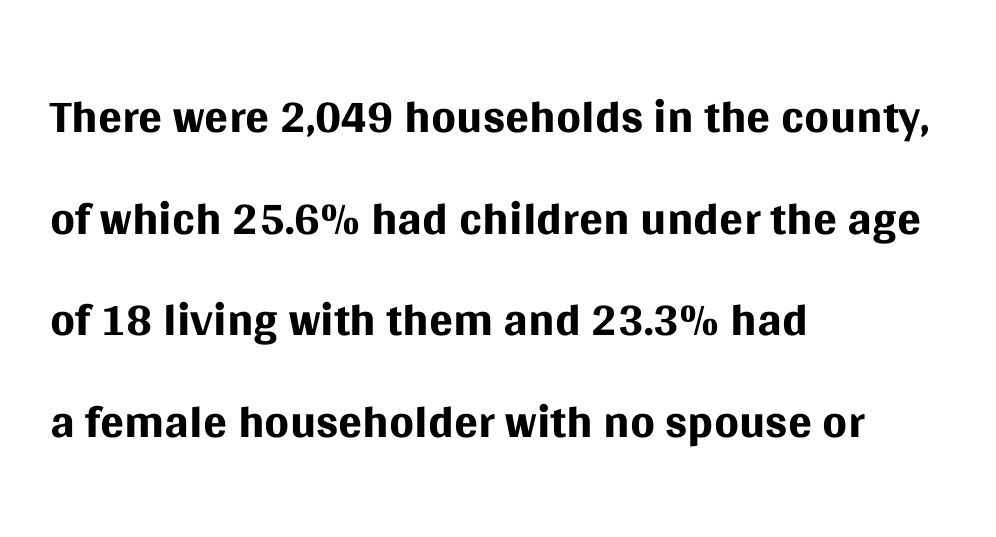
{"serif": "no", "italic": "no", "bold": "no", "weight": "regular", "width": "normal", "stroke_contrast": "medium", "x_height": "large", "monospaced": "no", "underline": "no", "align": "left", "line_spacing": "normal", "line_spacing_ratio": 1.43, "letter_spacing": "normal", "letter_spacing_em": 0.0, "glyph_px": 71}
